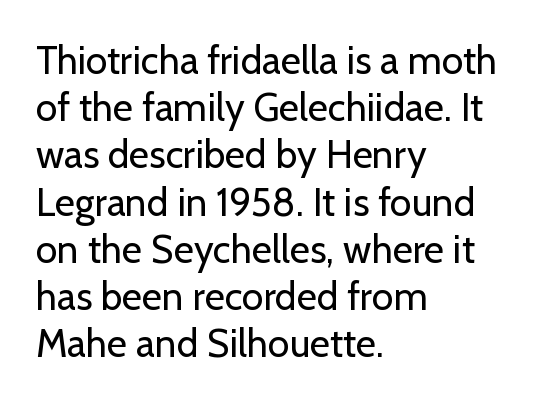
{"serif": "no", "italic": "no", "bold": "no", "weight": "regular", "width": "normal", "stroke_contrast": "low", "x_height": "medium", "monospaced": "no", "underline": "no", "align": "left", "line_spacing_ratio": 1.21, "letter_spacing": "normal", "letter_spacing_em": 0.0, "glyph_px": 39}
